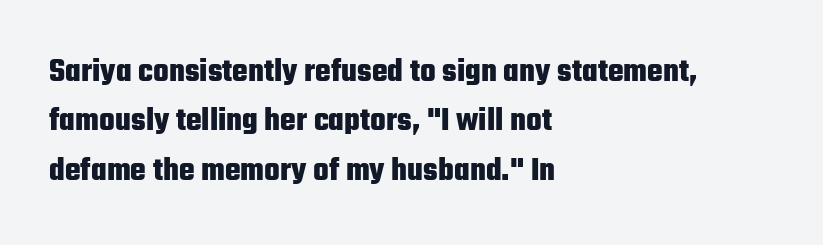
A sans-serif font was chosen for this passage. The specimen omits any rule beneath the text block's lines. Left-aligned paragraph, ragged on the right. Varying glyph widths throughout — classic text-font behaviour. Ordinary non-slanted type is in use.
